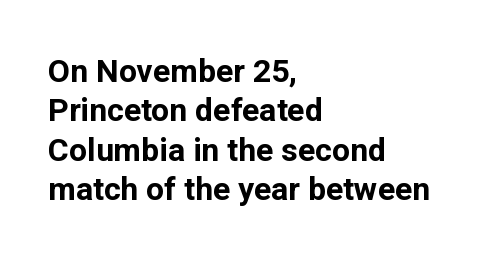
Quick note: underline off. Line starts are locked; line ends wander. Each letter keeps its own natural width here, so spacing adapts to shape. Its strokes are broad and dark, the hallmark of bold type.
